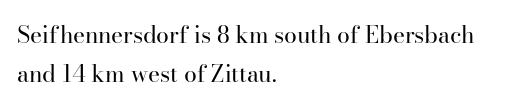
{"italic": "no", "bold": "no", "underline": "no", "align": "left", "line_spacing": "normal", "line_spacing_ratio": 1.69, "letter_spacing": "normal", "letter_spacing_em": 0.0, "glyph_px": 23}
